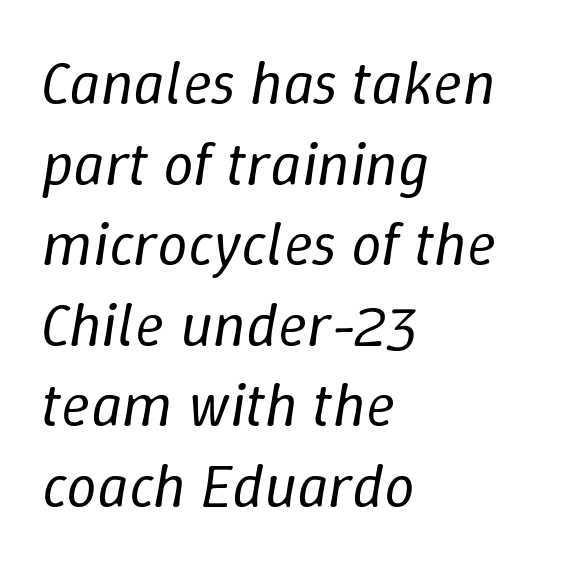
Q: Is the text bold? A: No.
Q: Is the text italic (slanted)? A: Yes, it leans right by about 9 degrees.
Q: Is the text underlined? A: No.
Q: How is the paragraph aligned? A: Left-aligned.
Q: Is the spacing between letters normal or unusually wide? A: Normal.
Q: Is the spacing between lines tight, normal or loose? A: Normal.
Q: Width (condensed, normal, or wide)? A: Normal.
Q: Stroke contrast? A: Low.
Q: x-height? A: Medium.
Q: Monospaced? A: No.
